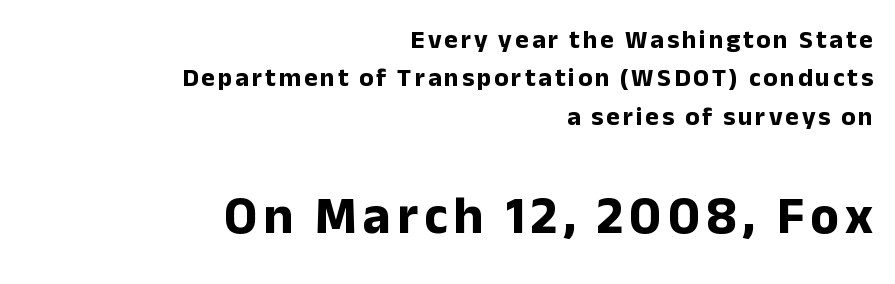
{"serif": "no", "italic": "no", "bold": "yes", "weight": "bold", "width": "normal", "stroke_contrast": "low", "x_height": "medium", "monospaced": "no", "underline": "no", "align": "right", "line_spacing": "normal", "line_spacing_ratio": 1.48, "larger_block": "second", "size_ratio": 2.04, "glyph_px": 53}
